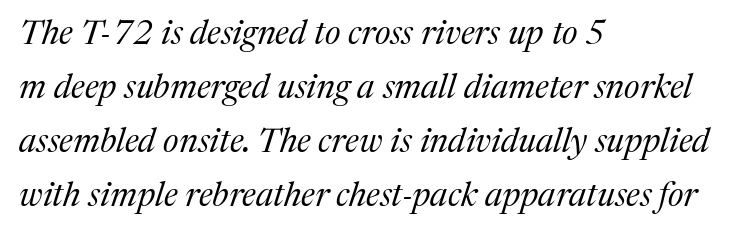
The image shows 34 px regular-weight serif type, italic (leaning right); set left-aligned, normal line spacing (1.59x), normal letter spacing, not underlined; medium stroke contrast and a medium x-height.
